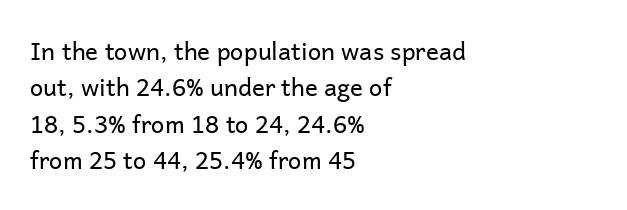
The image shows 24 px text type, upright; set left-aligned, normal line spacing (1.52x), normal letter spacing, not underlined.
